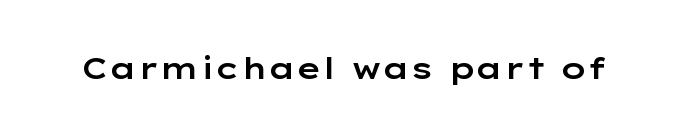
To sum up the face: it is a sans, with no serifs. Words appear dense and cohesive because spacing is normal. Ordinary non-slanted type is in use. The space directly below the letters is spotless. Looks like regular typesetting: each glyph gets only the width it needs.
